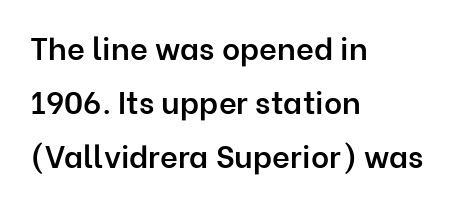
The image shows 31 px semibold sans-serif type, upright; set left-aligned, line spacing 1.74x, normal letter spacing, not underlined; low stroke contrast and a medium x-height.
